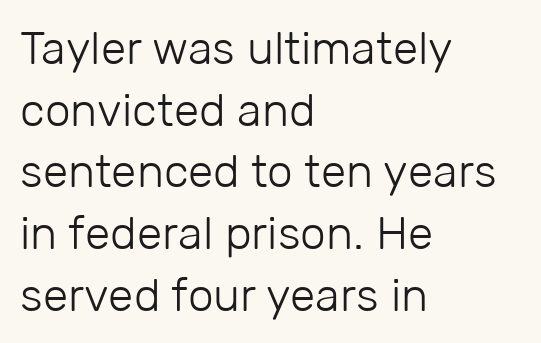
{"serif": "no", "italic": "no", "bold": "no", "weight": "light", "width": "normal", "stroke_contrast": "low", "x_height": "medium", "monospaced": "no", "underline": "no", "align": "left", "line_spacing": "normal", "line_spacing_ratio": 1.34, "letter_spacing": "normal", "letter_spacing_em": 0.0, "glyph_px": 46}
